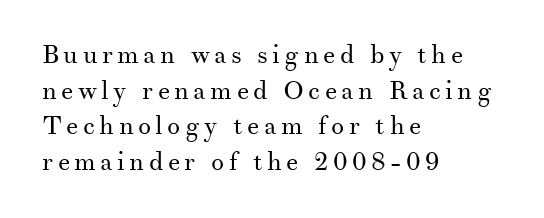
The image shows 26 px text type, upright; set left-aligned, normal line spacing (1.37x), not underlined.
